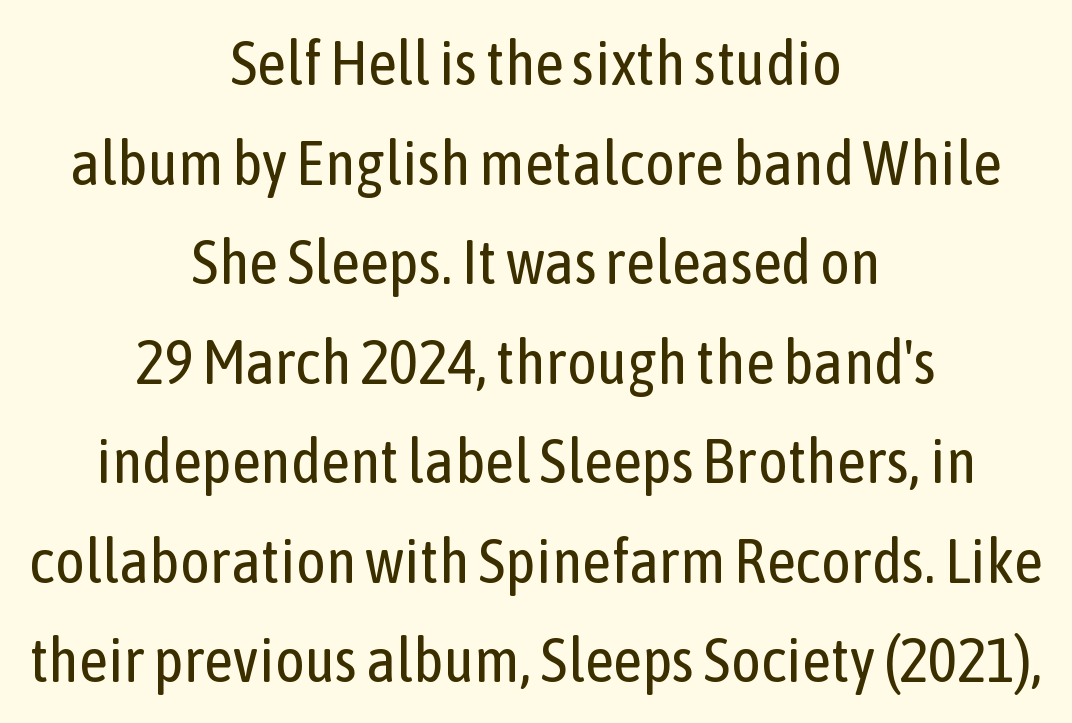
Q: Is the text bold? A: No.
Q: Is the text italic (slanted)? A: No, it is upright.
Q: Is the typeface a serif or a sans-serif typeface? A: Sans-serif.
Q: Is the text underlined? A: No.
Q: How is the paragraph aligned? A: Centered.
Q: Is the spacing between letters normal or unusually wide? A: Normal.
Q: Is the spacing between lines tight, normal or loose? A: Normal.
Q: Width (condensed, normal, or wide)? A: Condensed.
Q: Stroke contrast? A: Low.
Q: x-height? A: Medium.
Q: Monospaced? A: No.
